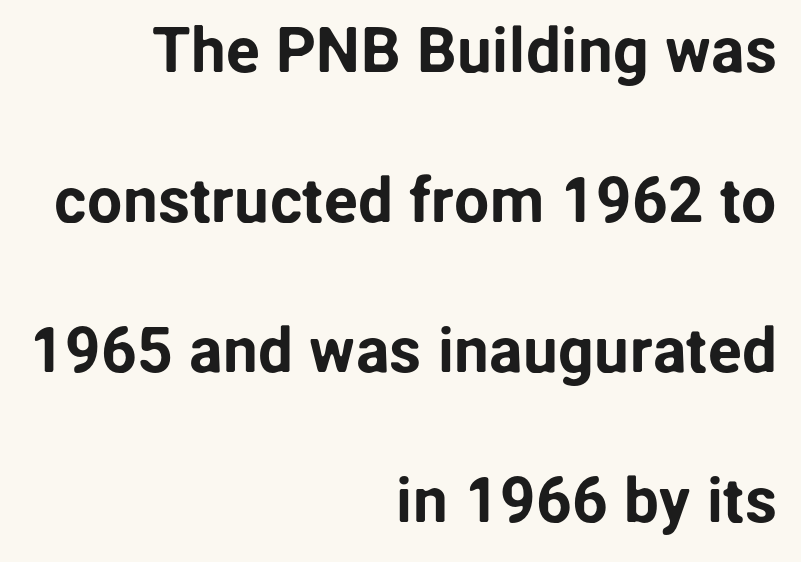
{"serif": "no", "italic": "no", "width": "normal", "stroke_contrast": "low", "x_height": "medium", "monospaced": "no", "underline": "no", "align": "right", "line_spacing": "loose", "line_spacing_ratio": 2.38, "letter_spacing": "normal", "letter_spacing_em": 0.0, "glyph_px": 63}
